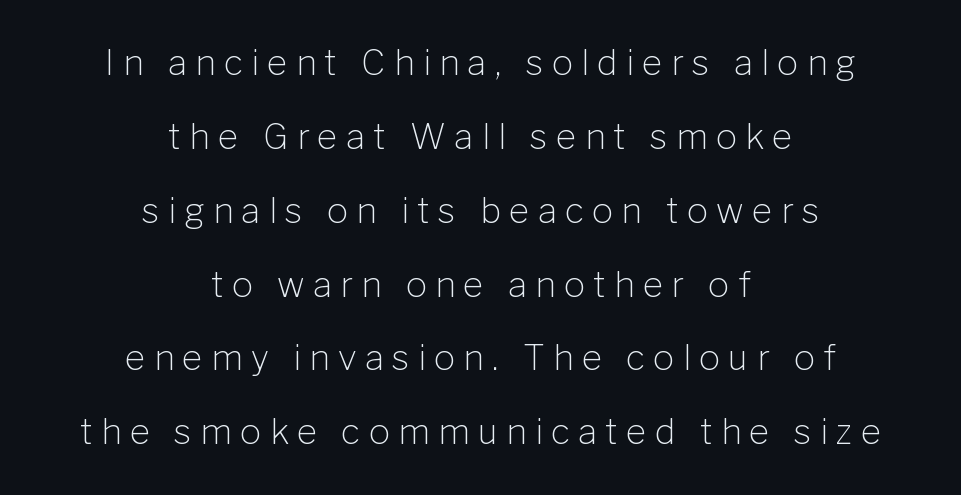
{"serif": "no", "italic": "no", "bold": "no", "weight": "light", "width": "normal", "stroke_contrast": "low", "x_height": "medium", "monospaced": "no", "underline": "no", "align": "center", "line_spacing": "loose", "line_spacing_ratio": 2.11, "letter_spacing": "wide", "letter_spacing_em": 0.24, "glyph_px": 35}
